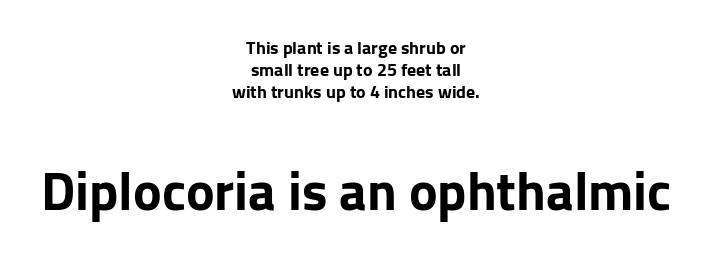
{"serif": "no", "italic": "no", "bold": "yes", "weight": "bold", "width": "normal", "stroke_contrast": "low", "x_height": "medium", "monospaced": "no", "underline": "no", "align": "center", "line_spacing_ratio": 1.22, "letter_spacing": "normal", "letter_spacing_em": 0.0, "larger_block": "second", "size_ratio": 3.0, "glyph_px": 54}
